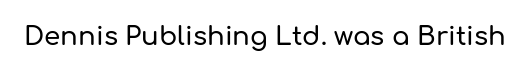
Is there any slant? The stems are plumb. Descenders are the only things crossing below the line. The line texture is even and compact thanks to regular tracking.
